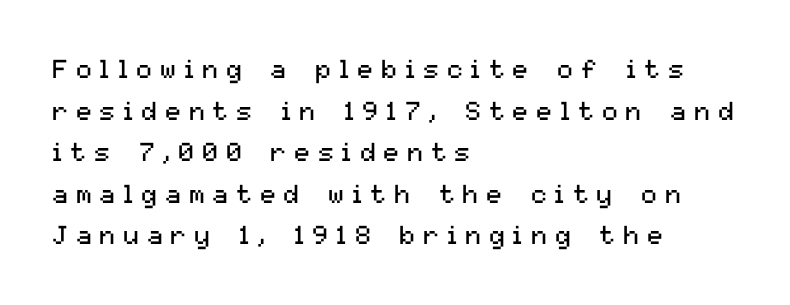
The letters are spread apart with noticeably loose tracking. Caption: face not bold, strokes unweighted. This sample uses an upright cut, with every glyph sitting square on the baseline. How would I describe the line gaps? Plain and ordinary.
